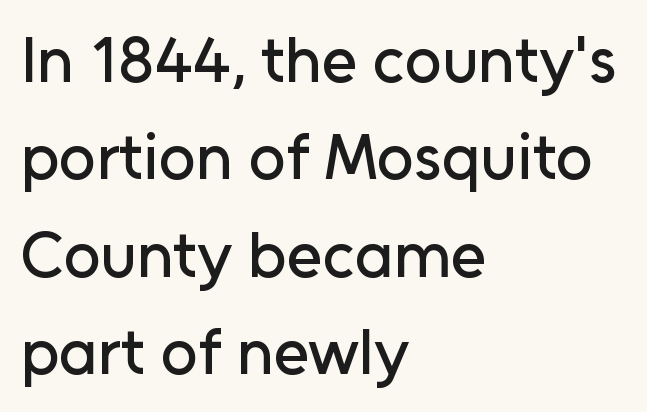
{"serif": "no", "italic": "no", "width": "normal", "stroke_contrast": "low", "x_height": "medium", "monospaced": "no", "underline": "no", "align": "left", "line_spacing": "normal", "line_spacing_ratio": 1.5, "letter_spacing": "normal", "letter_spacing_em": 0.0, "glyph_px": 65}
